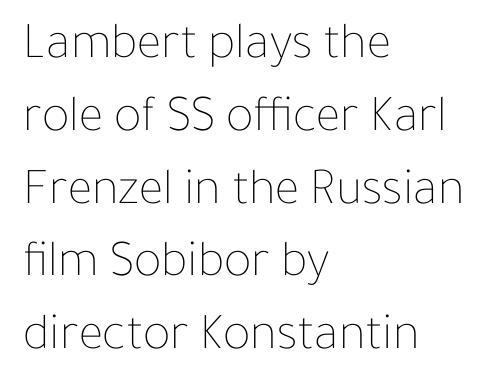
Reading down the column, the eye jumps a familiar distance to each next line. Counters stay open thanks to moderate or lighter strokes. The rendering keeps characters at their native spacing. This sample has the flowing, uneven cadence of proportional lettering.
